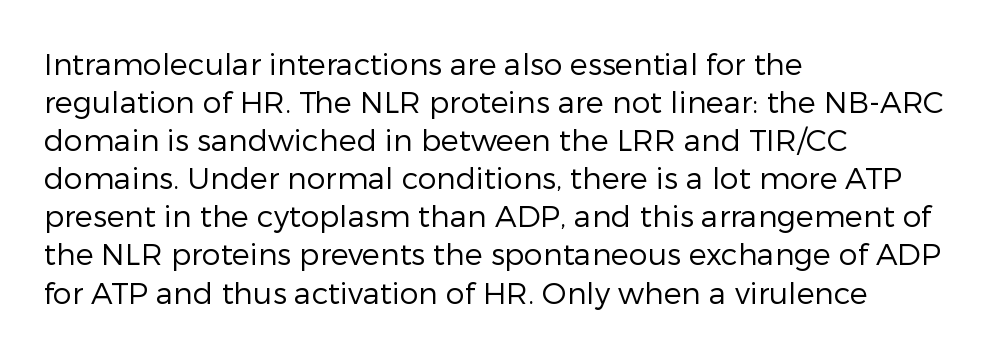
Q: Is the text bold? A: No.
Q: Is the text italic (slanted)? A: No, it is upright.
Q: Is the typeface a serif or a sans-serif typeface? A: Sans-serif.
Q: Is the text underlined? A: No.
Q: How is the paragraph aligned? A: Left-aligned.
Q: Is the spacing between letters normal or unusually wide? A: Normal.
Q: Is the spacing between lines tight, normal or loose? A: Normal.
Q: Width (condensed, normal, or wide)? A: Normal.
Q: Stroke contrast? A: Low.
Q: x-height? A: Medium.
Q: Monospaced? A: No.
